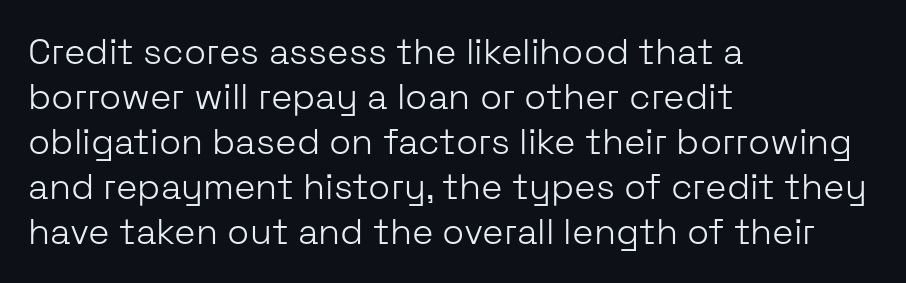
{"serif": "no", "italic": "no", "bold": "no", "weight": "light", "width": "normal", "stroke_contrast": "low", "x_height": "medium", "monospaced": "no", "underline": "no", "align": "left", "line_spacing": "normal", "line_spacing_ratio": 1.25, "letter_spacing": "normal", "letter_spacing_em": 0.0, "glyph_px": 36}
